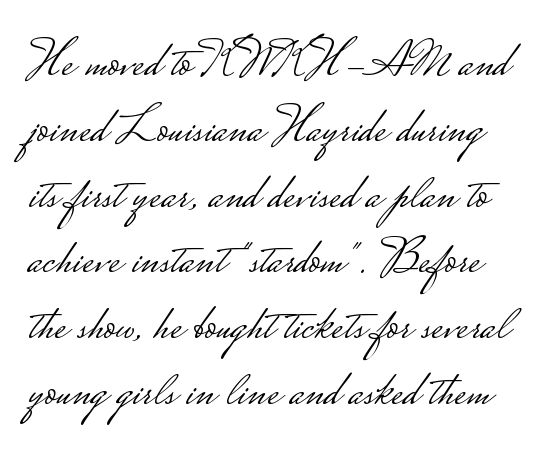
The image shows 51 px light, wide sans-serif type; set normal line spacing (1.29x), normal letter spacing, not underlined; low stroke contrast.
